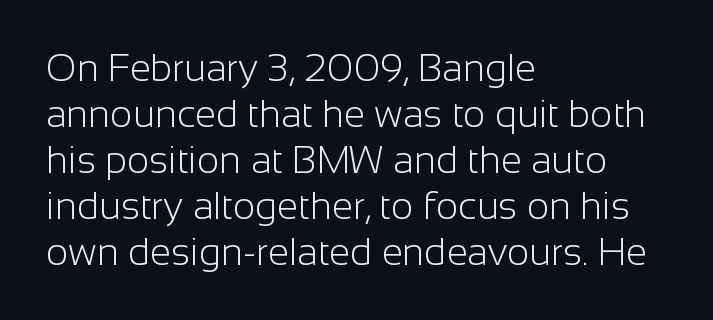
Q: Is the text bold? A: No.
Q: Is the text italic (slanted)? A: No, it is upright.
Q: Is the typeface a serif or a sans-serif typeface? A: Sans-serif.
Q: Is the text underlined? A: No.
Q: How is the paragraph aligned? A: Left-aligned.
Q: Is the spacing between letters normal or unusually wide? A: Normal.
Q: Width (condensed, normal, or wide)? A: Normal.
Q: Stroke contrast? A: Low.
Q: x-height? A: Medium.
Q: Monospaced? A: No.
